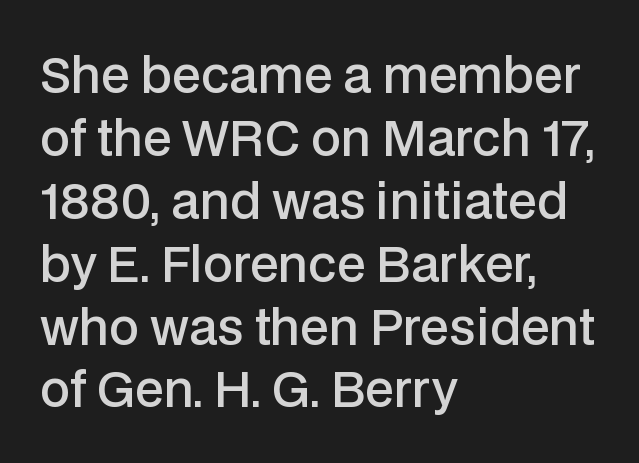
Q: Is the text bold? A: Semi-bold.
Q: Is the text italic (slanted)? A: No, it is upright.
Q: Is the typeface a serif or a sans-serif typeface? A: Sans-serif.
Q: Is the text underlined? A: No.
Q: How is the paragraph aligned? A: Left-aligned.
Q: Is the spacing between letters normal or unusually wide? A: Normal.
Q: Is the spacing between lines tight, normal or loose? A: Normal.
Q: Width (condensed, normal, or wide)? A: Normal.
Q: Stroke contrast? A: Low.
Q: x-height? A: Medium.
Q: Monospaced? A: No.
